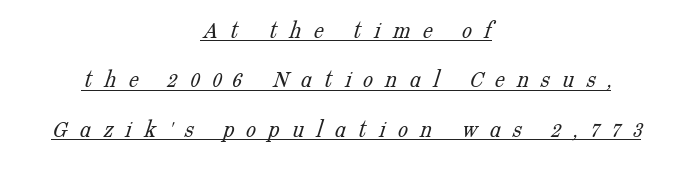
Spacing between characters has been opened up far beyond the box default. Unbolded letterforms with no extra heft. Horizontal alignment here is central, giving a formal, balanced look. If you measured baseline to baseline, you'd find a long distance.
